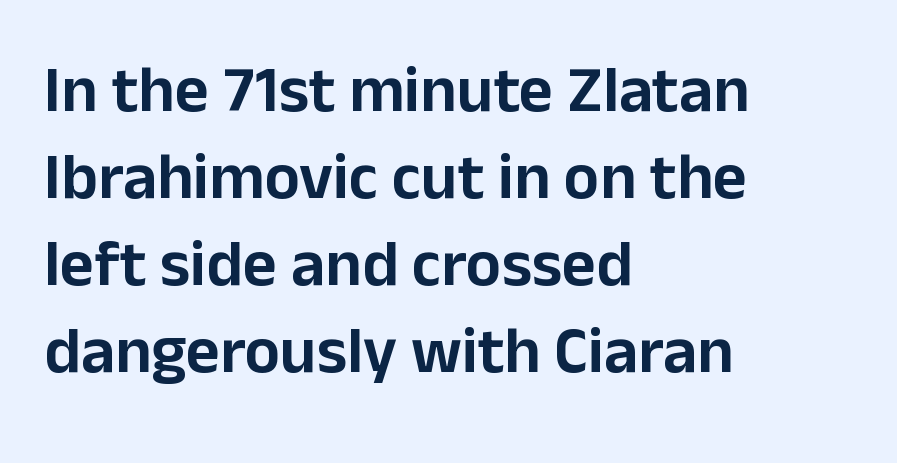
Inter-character spacing is left at the font's built-in metrics. The rendering uses a moderate line-height, typical for paragraphs. Descenders hang freely into open space. Think of a printed novel: that variable character pitch is what you see here. Teacher's note: observe the even left margin — that is flush-left alignment.
